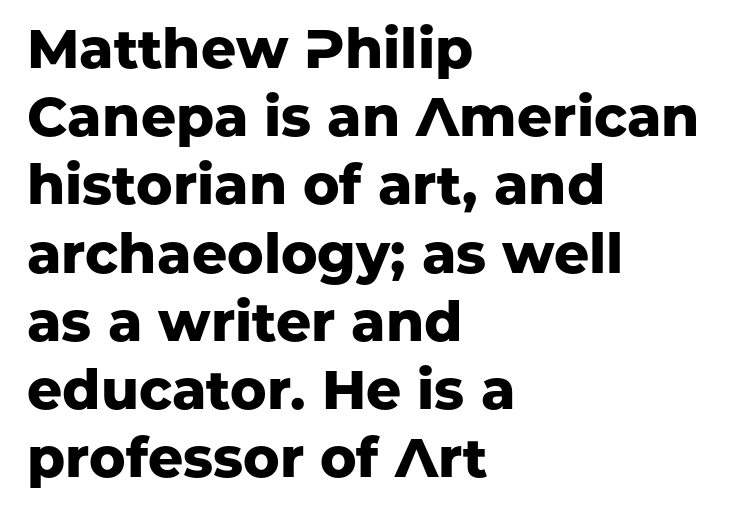
The image shows 55 px heavy sans-serif type, upright; set left-aligned, line spacing 1.24x, normal letter spacing, not underlined; low stroke contrast and a medium x-height.
